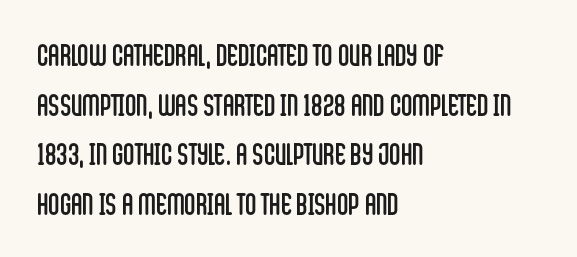
Line beginnings align vertically; line endings do not. The font's upright variant was chosen for this text. Does the type have serifs? No, each stem ends abruptly. These lines are rendered in a variable-pitch font.
